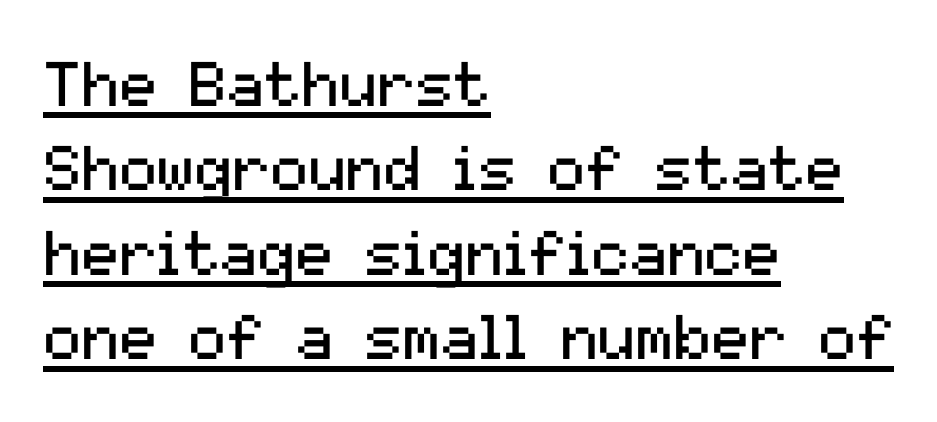
The image shows 63 px regular-weight sans-serif type, upright; set left-aligned, normal line spacing (1.34x), normal letter spacing, underlined; medium stroke contrast and a medium x-height.
